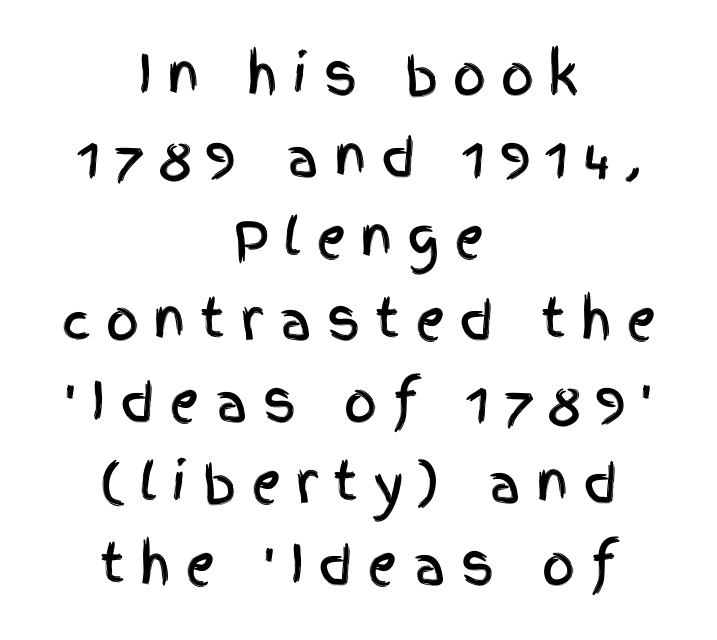
The image shows 52 px condensed sans-serif type, upright; set centered, normal line spacing (1.57x), unusually wide letter spacing (+0.28 em), not underlined; a large x-height.
